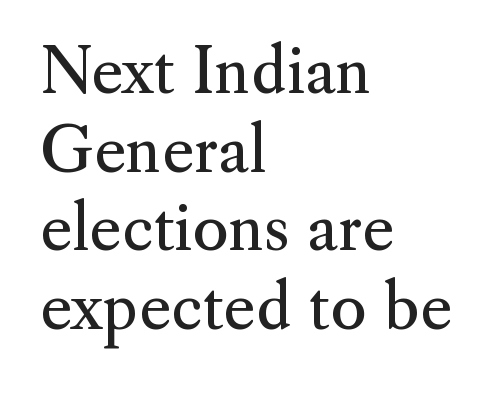
Q: Is the text bold? A: No.
Q: Is the text italic (slanted)? A: No, it is upright.
Q: Is the typeface a serif or a sans-serif typeface? A: Serif.
Q: Is the text underlined? A: No.
Q: How is the paragraph aligned? A: Left-aligned.
Q: Is the spacing between letters normal or unusually wide? A: Normal.
Q: Is the spacing between lines tight, normal or loose? A: Normal.
Q: Width (condensed, normal, or wide)? A: Normal.
Q: Stroke contrast? A: Medium.
Q: x-height? A: Small.
Q: Monospaced? A: No.
